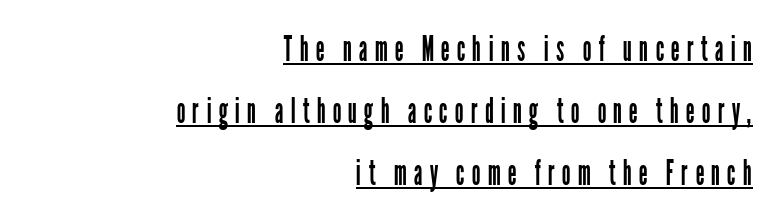
The image shows 35 px regular-weight, condensed sans-serif type, upright; set right-aligned, line spacing 1.77x, unusually wide letter spacing (+0.2 em), underlined; low stroke contrast and a medium x-height.
